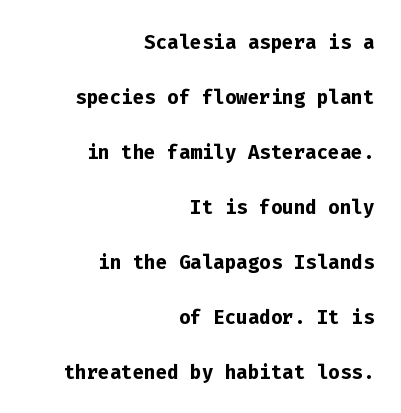
Q: Is the text bold? A: Yes.
Q: Is the text italic (slanted)? A: No, it is upright.
Q: Is the text underlined? A: No.
Q: How is the paragraph aligned? A: Right-aligned.
Q: Is the spacing between letters normal or unusually wide? A: Normal.
Q: Is the spacing between lines tight, normal or loose? A: Loose.
